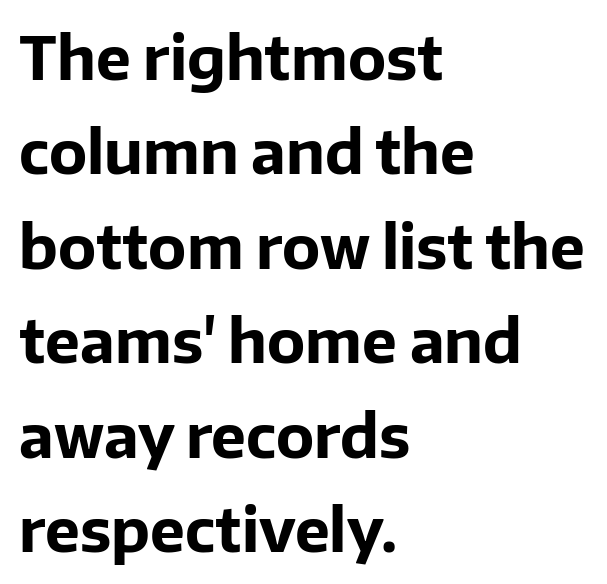
Q: Is the text bold? A: Yes.
Q: Is the text italic (slanted)? A: No, it is upright.
Q: Is the typeface a serif or a sans-serif typeface? A: Sans-serif.
Q: Is the text underlined? A: No.
Q: How is the paragraph aligned? A: Left-aligned.
Q: Is the spacing between letters normal or unusually wide? A: Normal.
Q: Is the spacing between lines tight, normal or loose? A: Normal.
Q: Width (condensed, normal, or wide)? A: Normal.
Q: Stroke contrast? A: Low.
Q: x-height? A: Medium.
Q: Monospaced? A: No.
